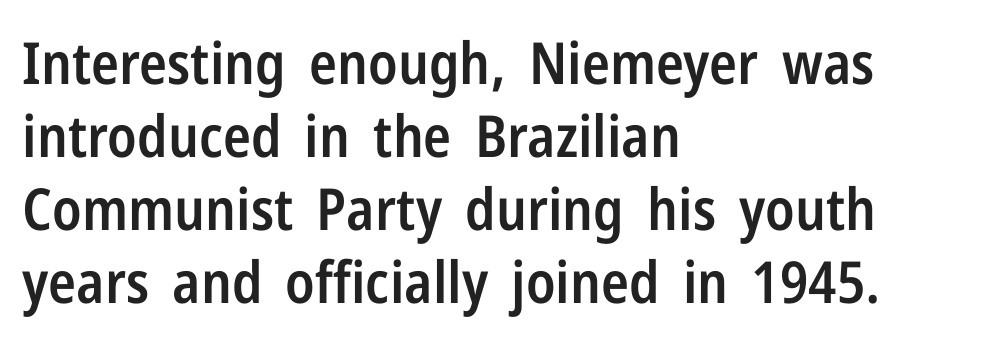
Q: Is the text bold? A: Semi-bold.
Q: Is the text italic (slanted)? A: No, it is upright.
Q: Is the typeface a serif or a sans-serif typeface? A: Sans-serif.
Q: Is the text underlined? A: No.
Q: How is the paragraph aligned? A: Left-aligned.
Q: Is the spacing between letters normal or unusually wide? A: Normal.
Q: Is the spacing between lines tight, normal or loose? A: Normal.
Q: Width (condensed, normal, or wide)? A: Condensed.
Q: Stroke contrast? A: Low.
Q: x-height? A: Medium.
Q: Monospaced? A: No.
